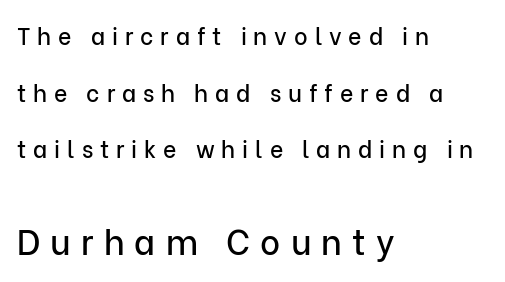
The image shows 34 px sans-serif type, upright; set left-aligned, loose line spacing (2.46x), unusually wide letter spacing (+0.3 em), not underlined; the second (bottom) block is 1.48x larger; low stroke contrast and a medium x-height.
